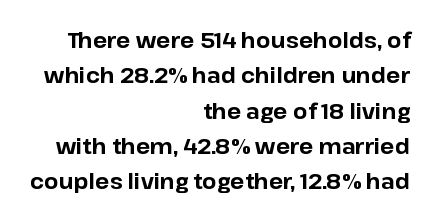
The horizontal fit of the characters is conventional and even. Quick note: interline space is typical. The foot of each line stays bare and open. Right-aligned paragraph, ragged on the left. Heavy-handed strokes throughout: this text is bold. You can tell it's not italic because the verticals are truly vertical.
